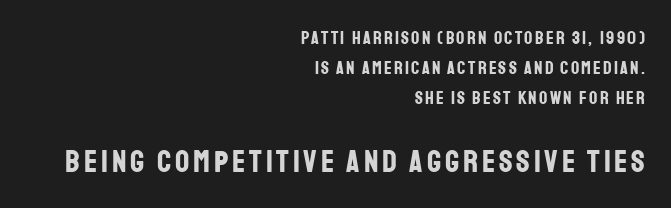
Q: Is the text bold? A: Yes.
Q: Is the text italic (slanted)? A: No, it is upright.
Q: Is the typeface a serif or a sans-serif typeface? A: Sans-serif.
Q: Is the text underlined? A: No.
Q: How is the paragraph aligned? A: Right-aligned.
Q: Is the spacing between lines tight, normal or loose? A: Normal.
Q: Which block of text is set in a larger size, the first (top) or the second (bottom)? A: The second (bottom) one.
Q: Width (condensed, normal, or wide)? A: Condensed.
Q: Stroke contrast? A: Low.
Q: x-height? A: Large.
Q: Monospaced? A: No.
